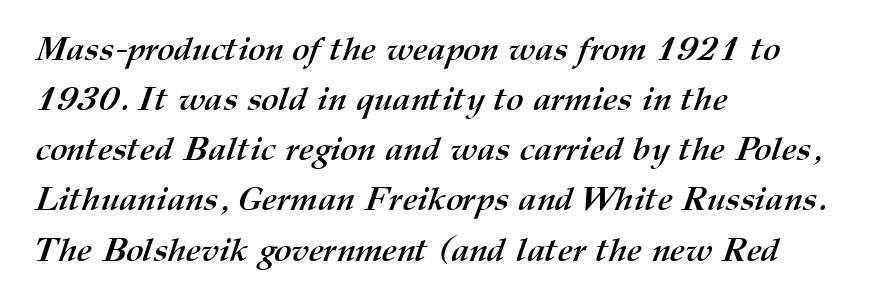
Q: Is the text bold? A: Yes.
Q: Is the text underlined? A: No.
Q: How is the paragraph aligned? A: Left-aligned.
Q: Is the spacing between letters normal or unusually wide? A: Normal.
Q: Is the spacing between lines tight, normal or loose? A: Normal.
Q: Width (condensed, normal, or wide)? A: Normal.
Q: Stroke contrast? A: Medium.
Q: x-height? A: Medium.
Q: Monospaced? A: No.
